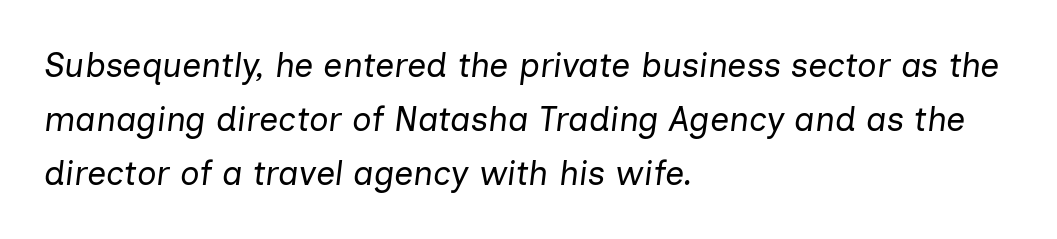
The typesetting does not lean heavy: it is not bold. Observe the ordinary spacing: letters are neighbours, not strangers. Underlining? Definitely not there. Italic? Definitely — the glyphs are oblique. Character widths vary here, with narrow letters taking less room than wide ones. This block has exactly the height ordinary leading produces.
